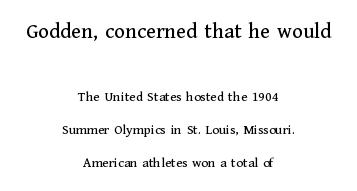
Q: Is the text italic (slanted)? A: No, it is upright.
Q: Is the text underlined? A: No.
Q: How is the paragraph aligned? A: Centered.
Q: Is the spacing between letters normal or unusually wide? A: Normal.
Q: Is the spacing between lines tight, normal or loose? A: Loose.
Q: Which block of text is set in a larger size, the first (top) or the second (bottom)? A: The first (top) one.
